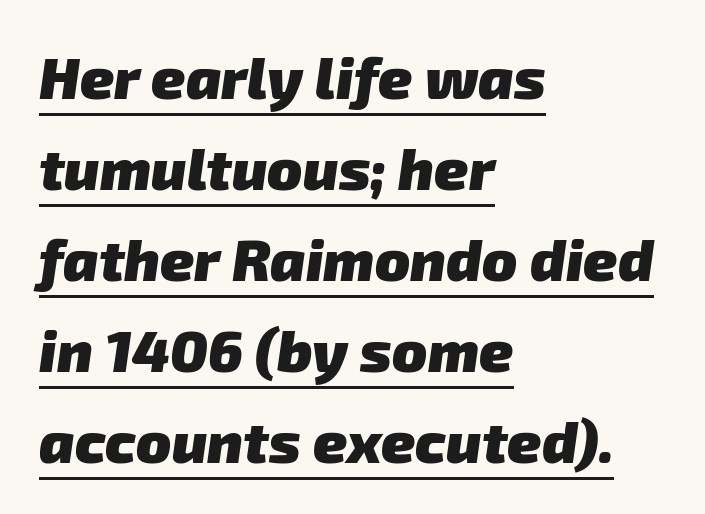
{"serif": "no", "bold": "yes", "weight": "heavy", "width": "normal", "stroke_contrast": "low", "x_height": "medium", "monospaced": "no", "underline": "yes", "align": "left", "line_spacing": "normal", "line_spacing_ratio": 1.57, "letter_spacing": "normal", "letter_spacing_em": 0.0, "glyph_px": 58}
